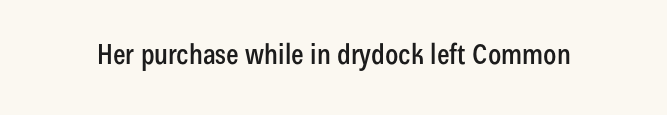
The image shows 28 px condensed sans-serif type, upright; set normal letter spacing, not underlined; low stroke contrast and a medium x-height.
